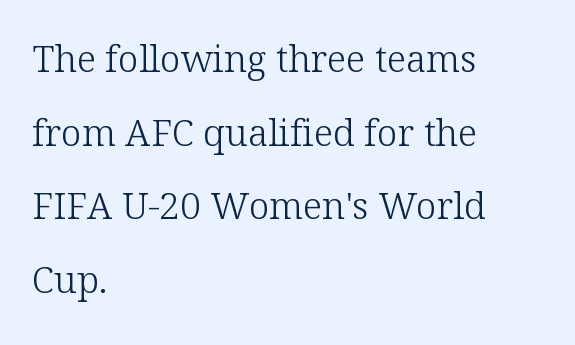
The image shows 37 px light serif type, upright; set left-aligned, loose line spacing (1.99x), normal letter spacing, not underlined; low stroke contrast and a medium x-height.
